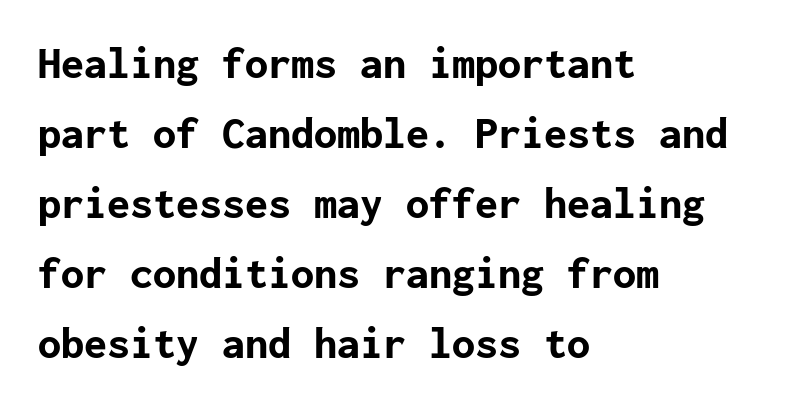
Q: Is the text bold? A: Yes.
Q: Is the text italic (slanted)? A: No, it is upright.
Q: Is the typeface a serif or a sans-serif typeface? A: Sans-serif.
Q: Is the text underlined? A: No.
Q: How is the paragraph aligned? A: Left-aligned.
Q: Is the spacing between letters normal or unusually wide? A: Normal.
Q: Is the spacing between lines tight, normal or loose? A: Normal.
Q: Width (condensed, normal, or wide)? A: Normal.
Q: Stroke contrast? A: Low.
Q: x-height? A: Medium.
